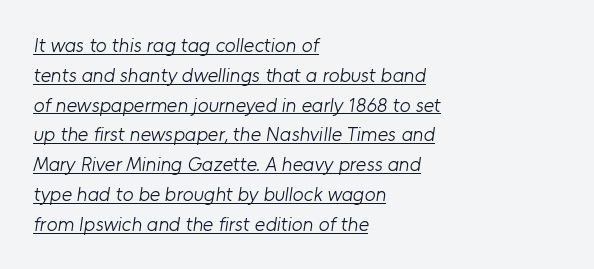
The image shows 20 px text type; set left-aligned, normal line spacing (1.49x), normal letter spacing, underlined.
